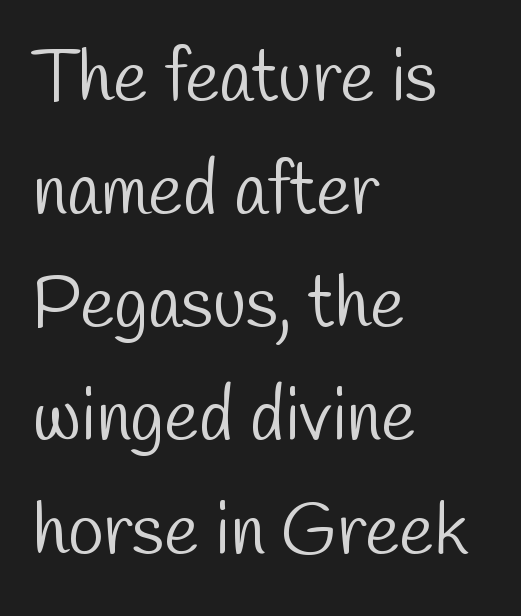
The image shows 73 px light, condensed sans-serif type; set left-aligned, normal line spacing (1.55x), normal letter spacing, not underlined; low stroke contrast and a medium x-height.
